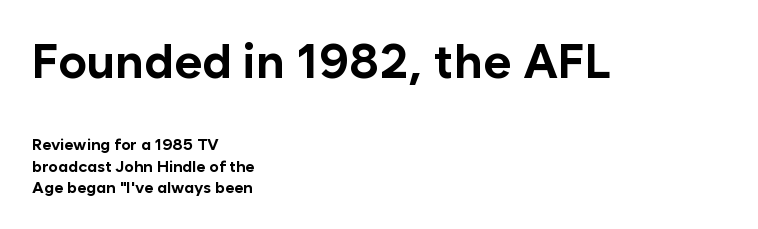
The image shows 48 px bold sans-serif type, upright; set left-aligned, normal line spacing (1.33x), normal letter spacing, not underlined; the first (top) block is 3.0x larger; low stroke contrast and a medium x-height.
